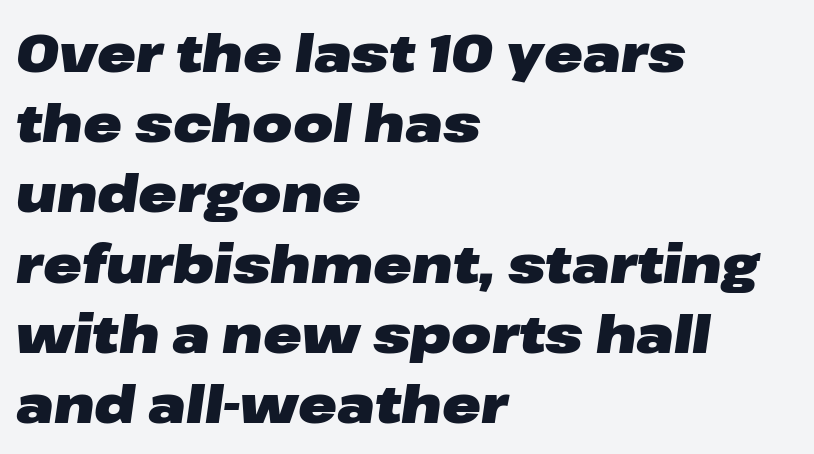
{"italic": "yes", "lean": "right", "slant_degrees": 8, "bold": "yes", "weight": "heavy", "width": "wide", "stroke_contrast": "low", "x_height": "medium", "monospaced": "no", "underline": "no", "align": "left", "line_spacing": "normal", "line_spacing_ratio": 1.35, "letter_spacing": "normal", "letter_spacing_em": 0.0, "glyph_px": 52}
